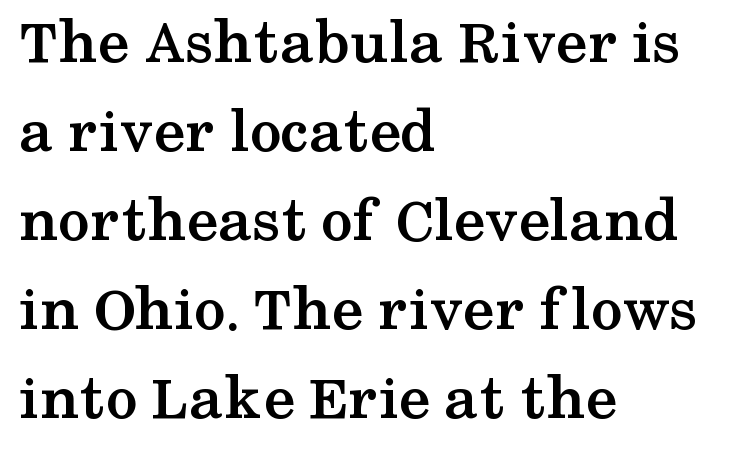
If you measured baseline to baseline, you'd find a middling distance. Honestly, the letter spacing is just normal — you wouldn't notice it. Posture: straight, roman, zero tilt. Is this a fixed-width face? No — the glyphs have proportional, varying widths.
